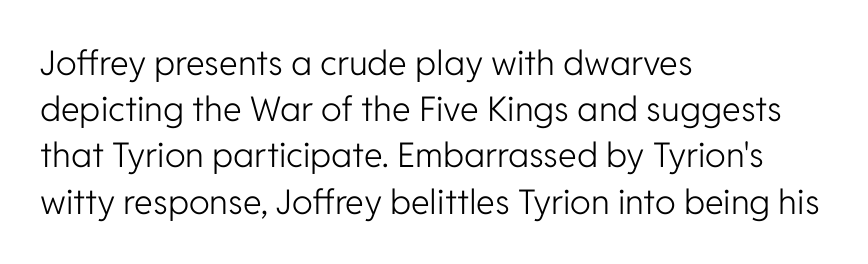
The image shows 34 px light sans-serif type, upright; set left-aligned, normal line spacing (1.36x), normal letter spacing, not underlined; low stroke contrast and a medium x-height.
